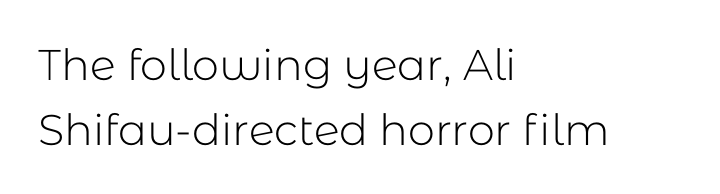
The passage shown has conventional tracking throughout. Here the designer chose a conventional face with non-uniform glyph widths. No heavy texture on the line: the type isn't bold. The lines sit at an ordinary, default distance from one another.
